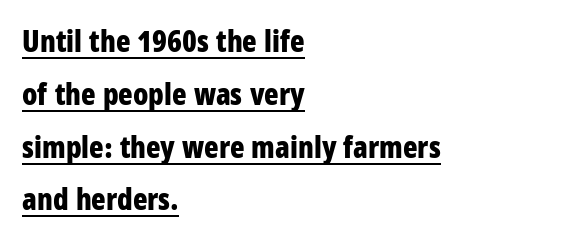
Q: Is the text bold? A: Yes.
Q: Is the text italic (slanted)? A: No, it is upright.
Q: Is the typeface a serif or a sans-serif typeface? A: Sans-serif.
Q: Is the text underlined? A: Yes.
Q: How is the paragraph aligned? A: Left-aligned.
Q: Is the spacing between letters normal or unusually wide? A: Normal.
Q: Width (condensed, normal, or wide)? A: Condensed.
Q: Stroke contrast? A: Low.
Q: x-height? A: Large.
Q: Monospaced? A: No.
